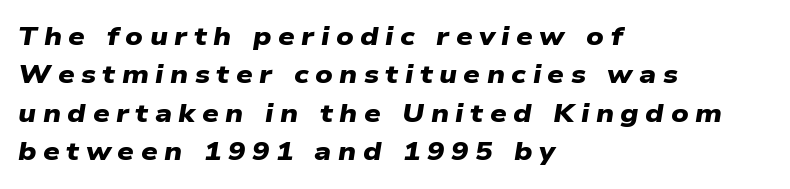
Evenly set lines give the paragraph a standard silhouette. The words here are not underlined. Look at the tracking — it's clearly loosened, letters drifting apart. All the whitespace from short lines collects on the right.
